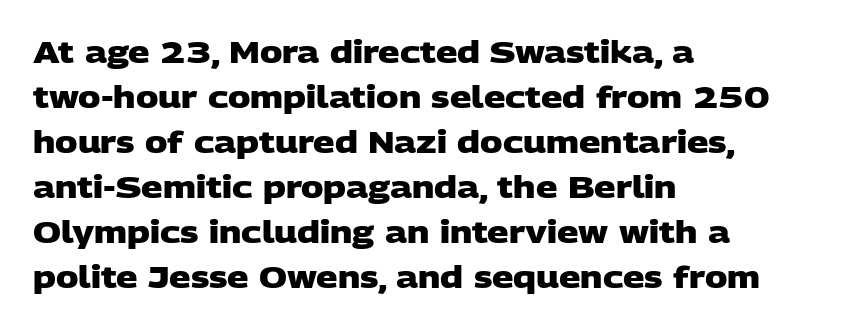
No extra tracking has been applied to these lines. What kind of face is this? One without serifs — a sans. Bare-footed words on every line. The lines in this sample share a left origin and differ only in where they stop. The rendering uses a bold face; every stroke is thick and dark. Think of a printed novel: that variable character pitch is what you see here.
